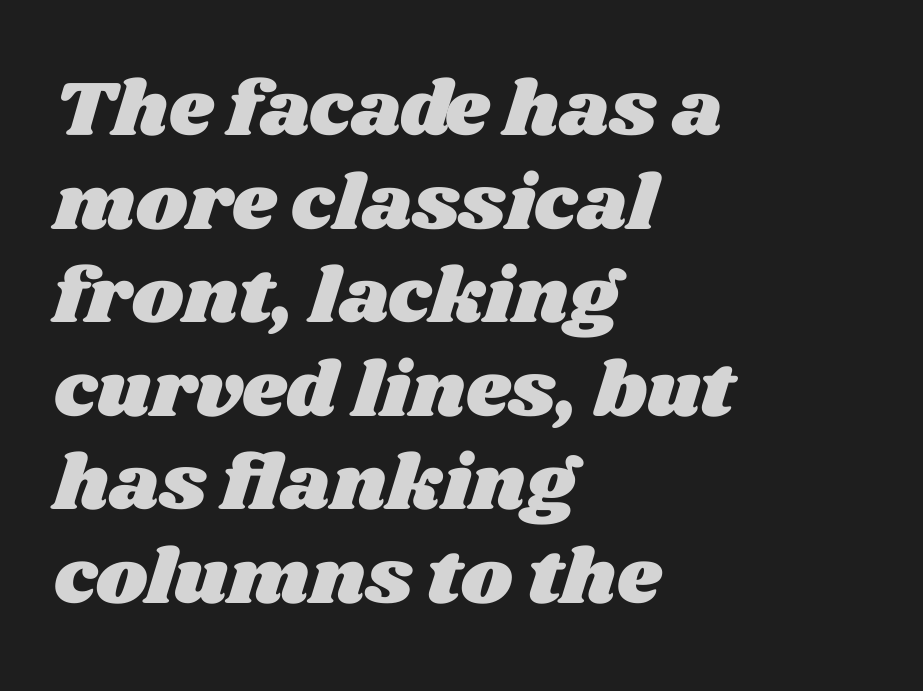
Q: Is the text underlined? A: No.
Q: How is the paragraph aligned? A: Left-aligned.
Q: Is the spacing between letters normal or unusually wide? A: Normal.
Q: Width (condensed, normal, or wide)? A: Wide.
Q: Stroke contrast? A: Medium.
Q: x-height? A: Large.
Q: Monospaced? A: No.
